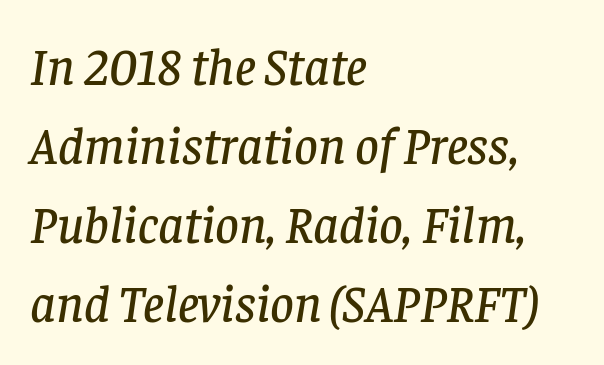
Vertically, the passage feels balanced, rows spaced as you'd expect. Looking at the ascenders, they clearly lean. Horizontal alignment here is leftward, the default for most running prose. Here the designer chose a conventional face with non-uniform glyph widths. Underlining? Definitely not there.
